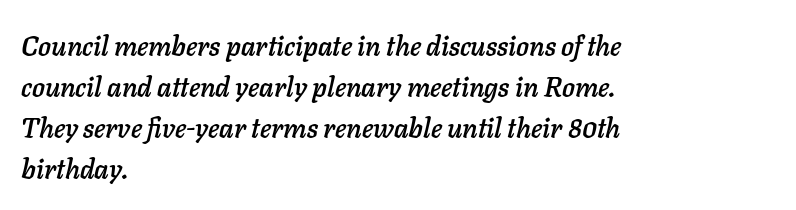
The setting favours the left margin, as ordinary paragraphs usually do. Is the letter spacing exaggerated? No — it looks like the ordinary default. Has an underline been added? It has not. Slanted lettering throughout. Students, observe: this is what conventionally led text looks like.
